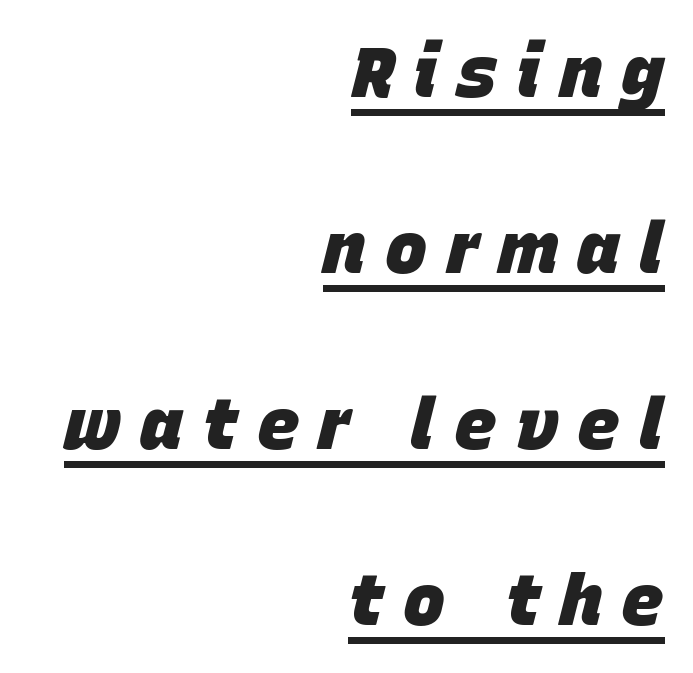
The letters advance in unequal steps, a hallmark of proportional type. Weight: bold. A great deal of white space separates one row of letters from the next. Each line of the rendering has a horizontal stroke beneath the glyphs. Yep, that's italic — everything's leaning. Spacing between characters has been opened up far beyond the box default.
